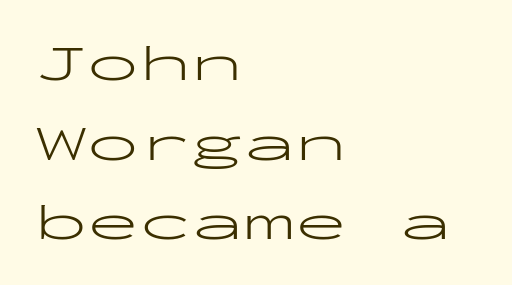
The horizontal fit of the characters is conventional and even. Typographically, this falls in the sans-serif category. Check under the words: just untouched page. Vertical spacing — default. Note the uniform advance width — an 'i' takes as much space as an 'm'. The typeface has the unassuming heft of standard copy or less.
